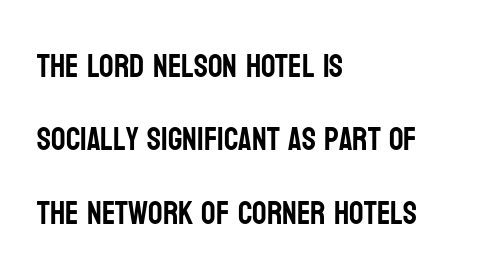
The image shows 32 px condensed sans-serif type, upright; set left-aligned, loose line spacing (2.29x), normal letter spacing, not underlined; low stroke contrast and a large x-height.
